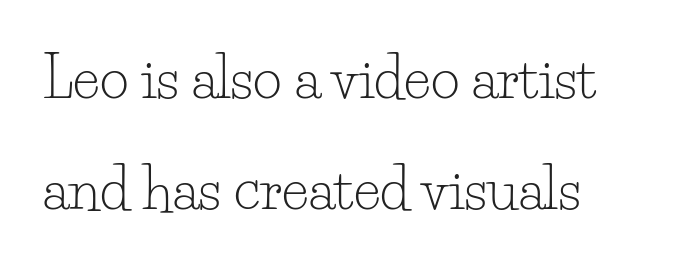
The image shows 56 px light serif type, upright; set left-aligned, loose line spacing (1.99x), normal letter spacing, not underlined; low stroke contrast and a small x-height.
